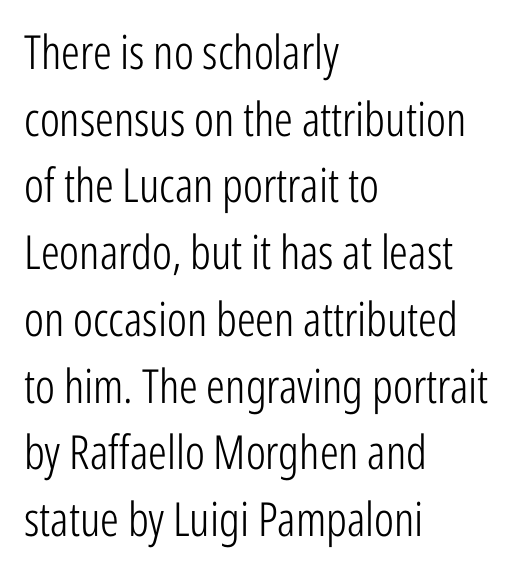
If you drew a ruler down the left edge, every line would touch it. The rows are spaced the way most documents space them. Nothing sits at the stroke ends, so this counts as sans-serif. The line texture is even and compact thanks to regular tracking. Rule under the text: the space is simply empty.
